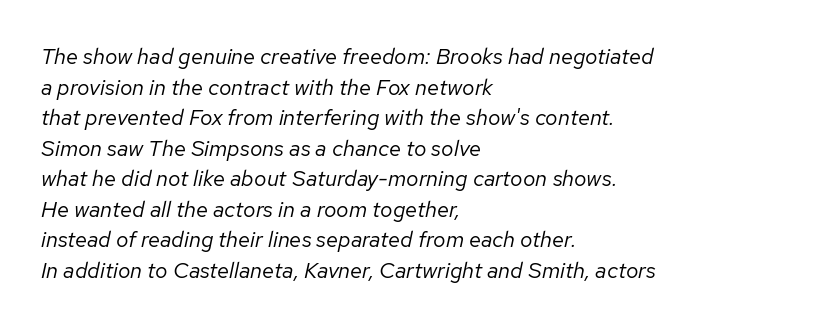
The weight tops out at a normal text grade. Looking at the ascenders, they clearly lean. These lines stack with their left ends in a neat column. Type without underlining. Compared with typical body copy, the letter spacing here is the same.
